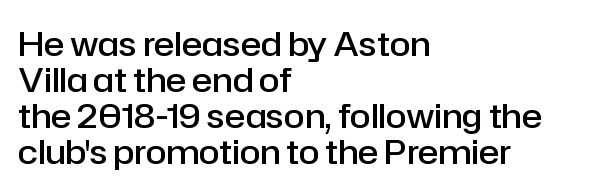
The image shows 34 px semibold sans-serif type, upright; set left-aligned, tight line spacing (1.06x), normal letter spacing, not underlined; low stroke contrast and a medium x-height.
